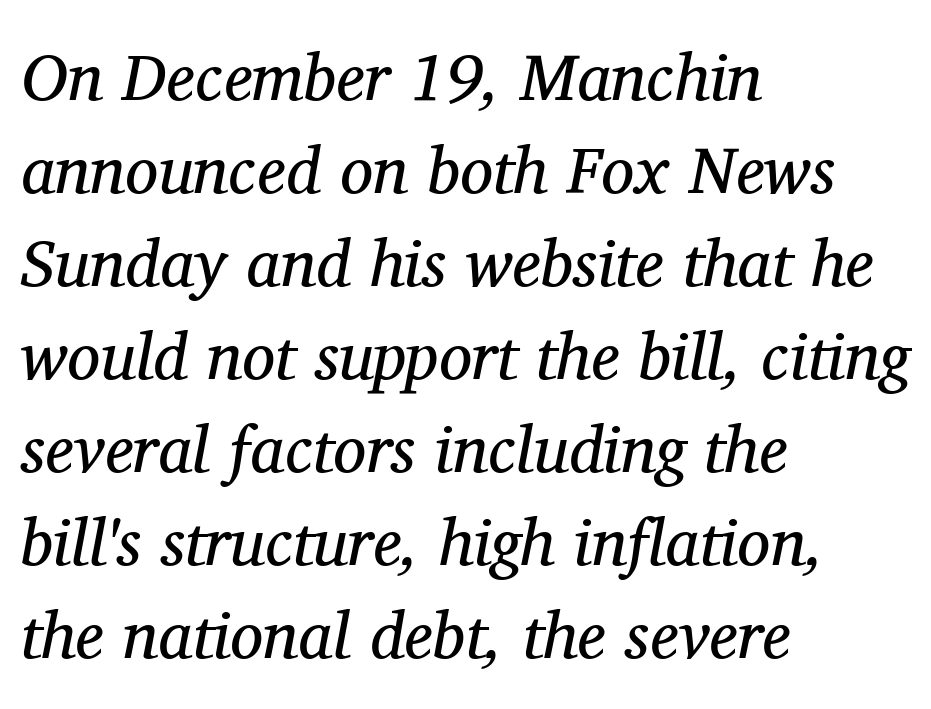
{"serif": "yes", "italic": "yes", "lean": "right", "slant_degrees": 11, "bold": "no", "weight": "regular", "width": "normal", "stroke_contrast": "medium", "x_height": "medium", "monospaced": "no", "underline": "no", "align": "left", "line_spacing": "normal", "line_spacing_ratio": 1.41, "letter_spacing": "normal", "letter_spacing_em": 0.0, "glyph_px": 66}
